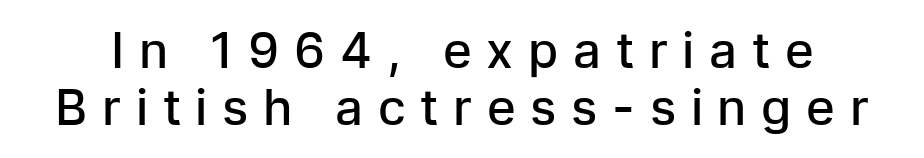
The image shows 49 px semibold sans-serif type, upright; set line spacing 1.17x, unusually wide letter spacing (+0.3 em), not underlined; low stroke contrast and a medium x-height.
